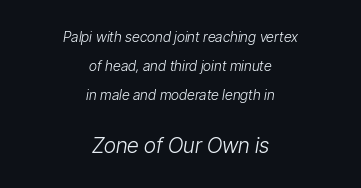
Q: Is the text bold? A: No.
Q: Is the text italic (slanted)? A: Yes, it leans right by about 9 degrees.
Q: Is the text underlined? A: No.
Q: How is the paragraph aligned? A: Centered.
Q: Is the spacing between letters normal or unusually wide? A: Normal.
Q: Is the spacing between lines tight, normal or loose? A: Loose.
Q: Which block of text is set in a larger size, the first (top) or the second (bottom)? A: The second (bottom) one.
